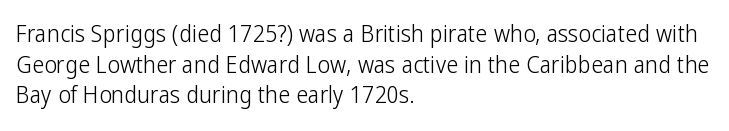
Is the type heavy? It reads as light-to-regular instead. Leftover space on each line is placed entirely after the last word. Characters follow at the spacing the type designer built in. The passage shown stacks its lines at a standard gap.
